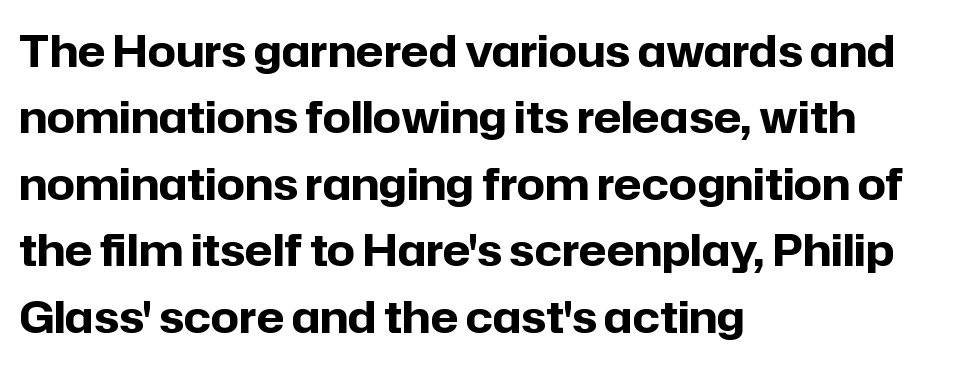
Q: Is the text bold? A: Yes.
Q: Is the text italic (slanted)? A: No, it is upright.
Q: Is the typeface a serif or a sans-serif typeface? A: Sans-serif.
Q: Is the text underlined? A: No.
Q: How is the paragraph aligned? A: Left-aligned.
Q: Is the spacing between letters normal or unusually wide? A: Normal.
Q: Is the spacing between lines tight, normal or loose? A: Normal.
Q: Width (condensed, normal, or wide)? A: Normal.
Q: Stroke contrast? A: Low.
Q: x-height? A: Medium.
Q: Monospaced? A: No.
